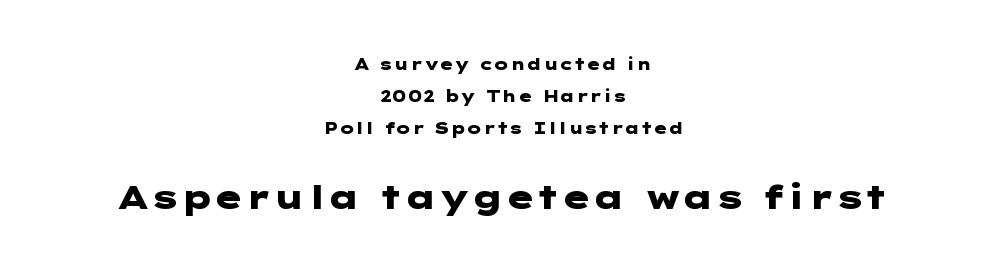
Here the glyphs are tracked normally, forming tight word shapes. Observe the absence of serifs on each vertical stroke in this sample. Heft: maximum for text — a bold. A clean baseline with only descenders dipping below it. Caption: upper text group reduced, lower text group enlarged.
